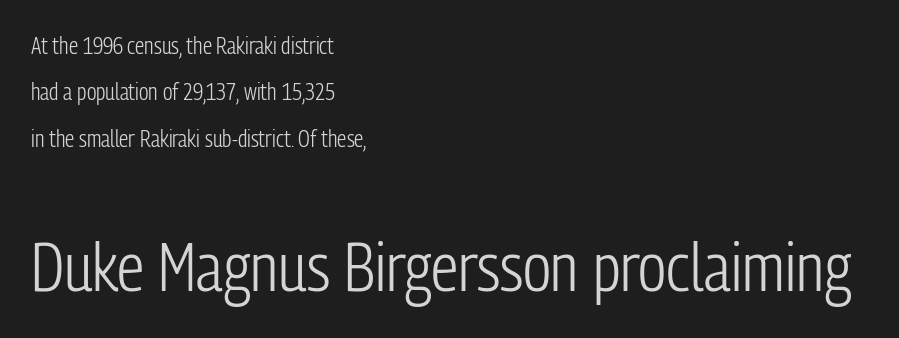
The image shows 68 px light, condensed sans-serif type, upright; set left-aligned, loose line spacing (2.02x), normal letter spacing, not underlined; the second (bottom) block is 2.96x larger; low stroke contrast and a medium x-height.
